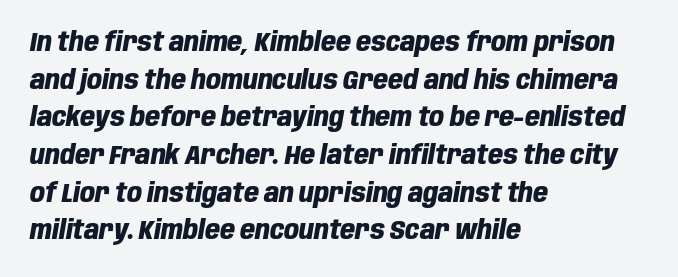
These lines were composed using italics. Is there much room between lines? A standard amount, neither cramped nor airy. The glyphs have the mass of a bold cut. Inter-character spacing is left at the font's built-in metrics. The paragraph has a hard left edge and a soft right edge.
